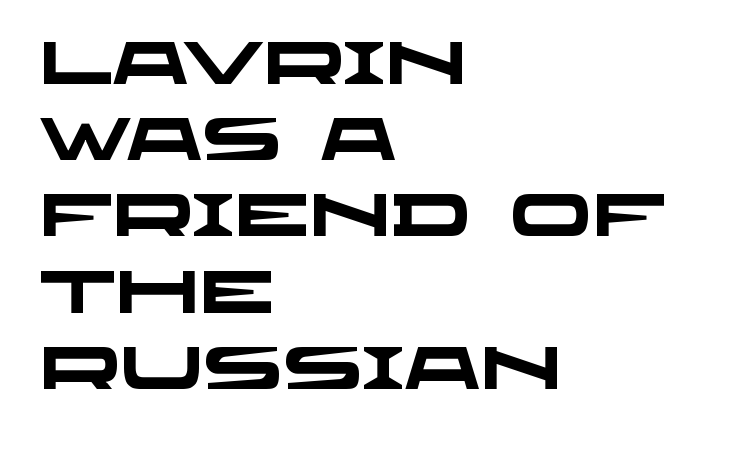
The image shows 60 px heavy, wide sans-serif type; set left-aligned, normal line spacing (1.27x), normal letter spacing, not underlined; low stroke contrast and a large x-height.
